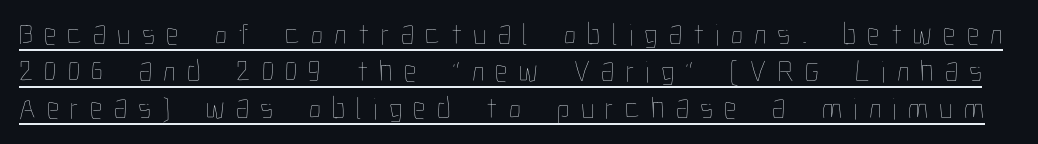
Q: Is the text bold? A: No.
Q: Is the text italic (slanted)? A: No, it is upright.
Q: Is the text underlined? A: Yes.
Q: Is the spacing between letters normal or unusually wide? A: Unusually wide.
Q: Width (condensed, normal, or wide)? A: Condensed.
Q: Stroke contrast? A: Low.
Q: x-height? A: Medium.
Q: Monospaced? A: No.
